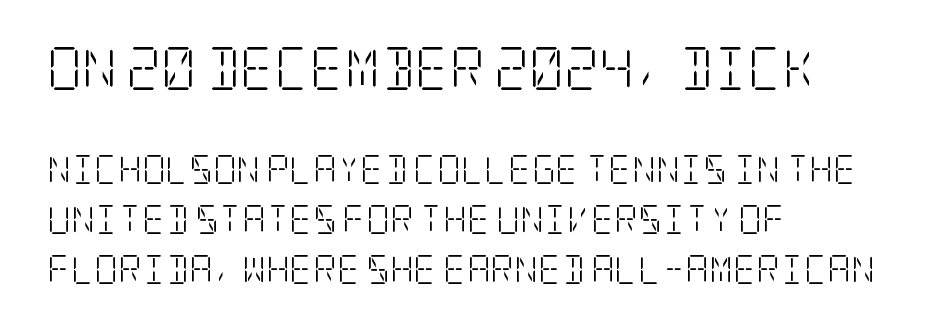
The image shows 43 px light, condensed serif type, upright; set left-aligned, line spacing 1.72x, normal letter spacing, not underlined; the first (top) block is 1.48x larger; low stroke contrast and a large x-height.
